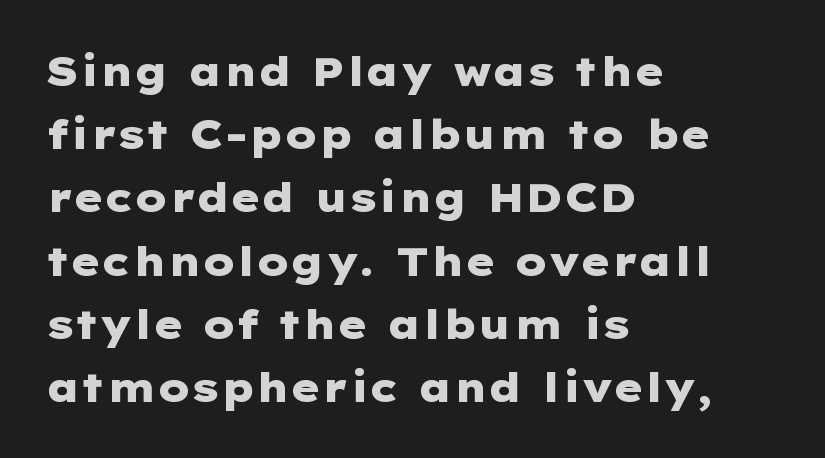
The string is rendered with underlining switched off. In terms of weight, the rendering is a true, heavy bold. To sum up the face: it is a sans, with no serifs. The lines in this sample share a left origin and differ only in where they stop.
